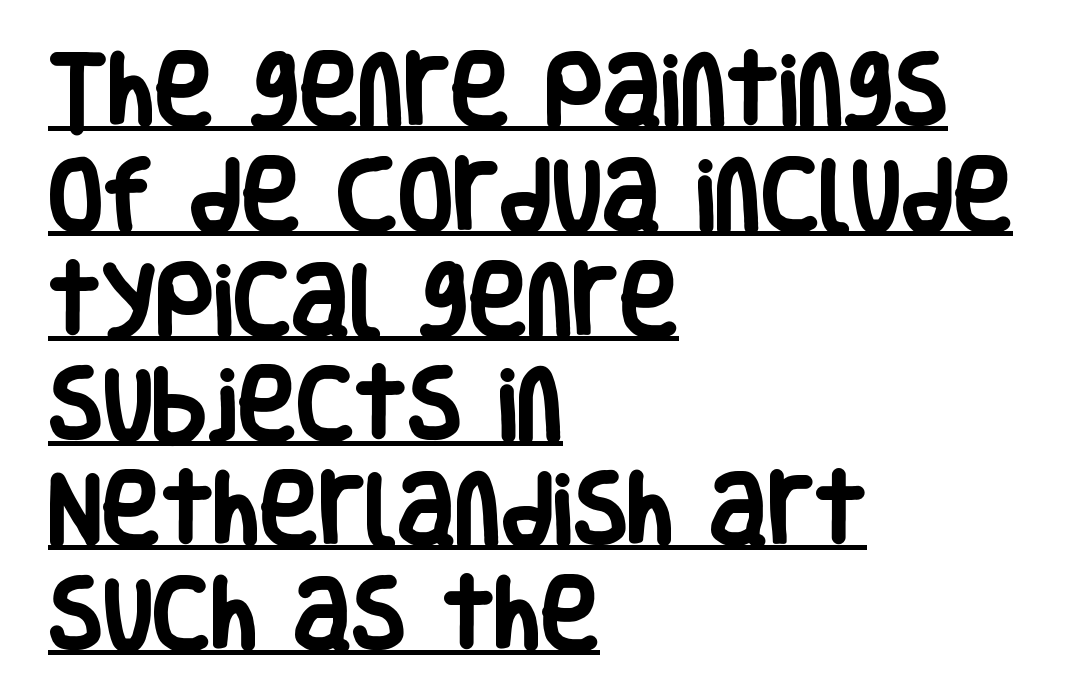
Summary of weight: heavy, a full bold. Underlined type. Evenly set lines give the paragraph a standard silhouette. The characters display no serif detailing; their extremities are plain. How are the letters spaced? Ordinarily, with no added tracking.
